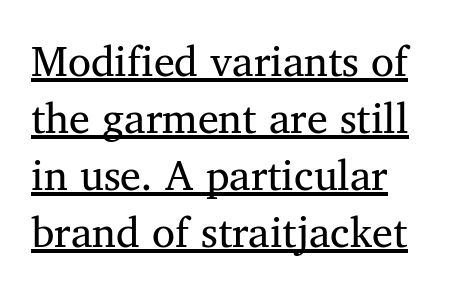
The image shows 42 px regular-weight serif type, upright; set left-aligned, normal line spacing (1.36x), normal letter spacing, underlined; medium stroke contrast and a medium x-height.
